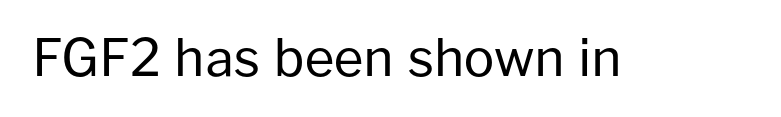
Q: Is the text bold? A: No.
Q: Is the text italic (slanted)? A: No, it is upright.
Q: Is the typeface a serif or a sans-serif typeface? A: Sans-serif.
Q: Is the text underlined? A: No.
Q: Is the spacing between letters normal or unusually wide? A: Normal.
Q: Width (condensed, normal, or wide)? A: Normal.
Q: Stroke contrast? A: Low.
Q: x-height? A: Medium.
Q: Monospaced? A: No.
